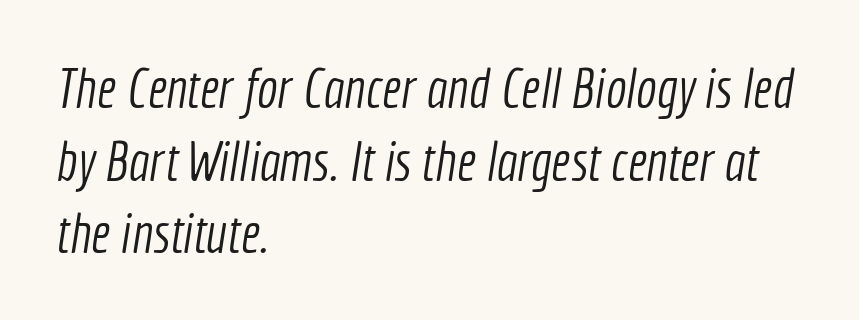
The image shows 55 px light, condensed sans-serif type; set left-aligned, normal line spacing (1.32x), normal letter spacing, not underlined; a medium x-height.
